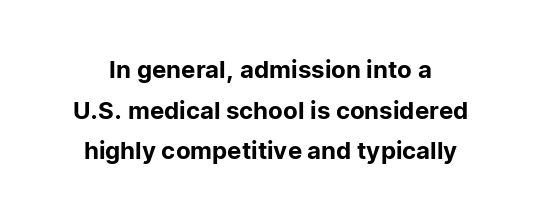
The image shows 24 px text type, upright; set centered, normal line spacing (1.69x), normal letter spacing, not underlined.
